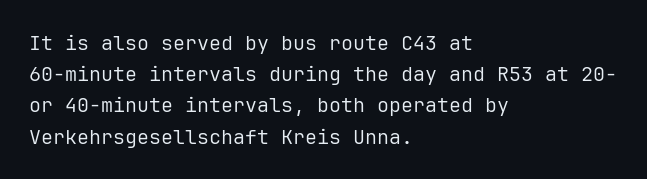
Q: Is the text bold? A: No.
Q: Is the text italic (slanted)? A: No, it is upright.
Q: Is the text underlined? A: No.
Q: How is the paragraph aligned? A: Left-aligned.
Q: Is the spacing between letters normal or unusually wide? A: Normal.
Q: Is the spacing between lines tight, normal or loose? A: Normal.
